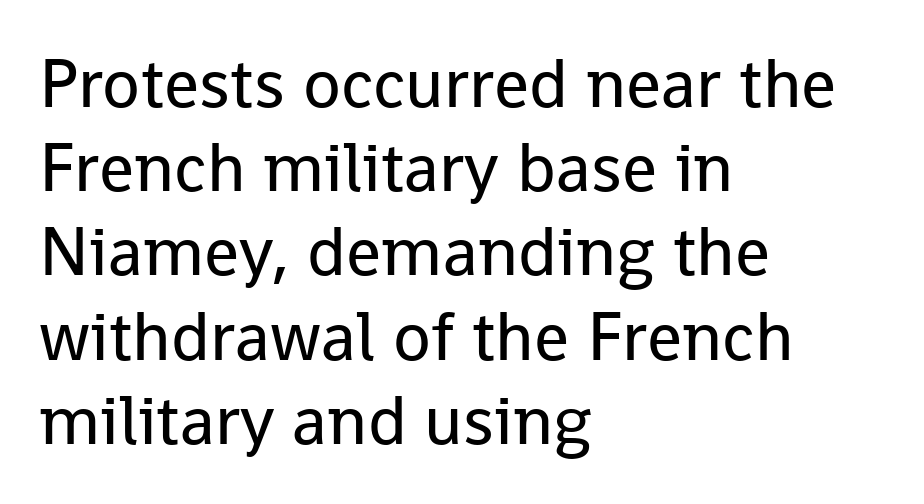
Here the designer chose a conventional face with non-uniform glyph widths. The typography opts for an upright posture over an oblique one. Reading down the block, your eye returns to a fixed left position each line. Descender tails drop into unmarked territory. This rendering leaves character spacing at its baseline value.
